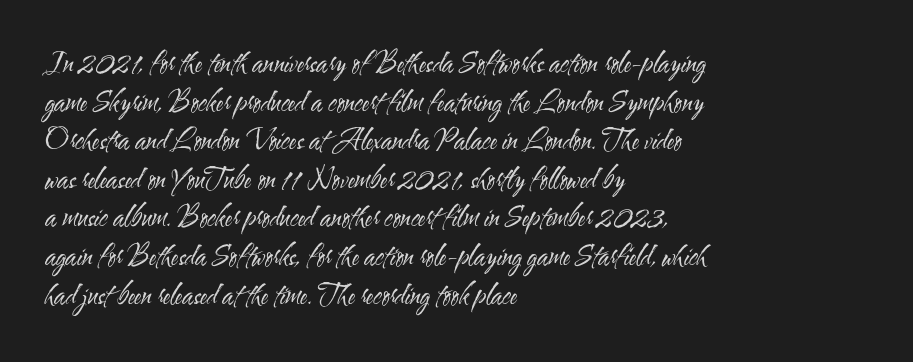
Stroke thickness stays within the range of a standard reading face or lighter. Notice how descenders clear the ascenders below comfortably — that's standard leading. There is no visible air inserted between adjacent glyphs. Casual observation: everything's shoved over to the left. The specimen omits any rule beneath the text block's lines.
